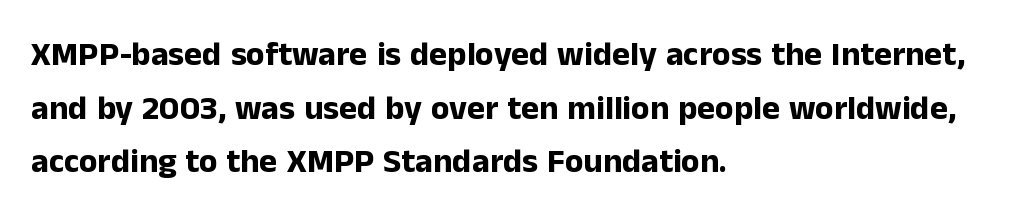
Pretty heavy lettering here — definitely bold. Is this a fixed-width face? No — the glyphs have proportional, varying widths. Does the leading feel generous? No, just average. The ragged edge is on the right, which tells us the setting is flush left. Observe the ordinary spacing: letters are neighbours, not strangers.
